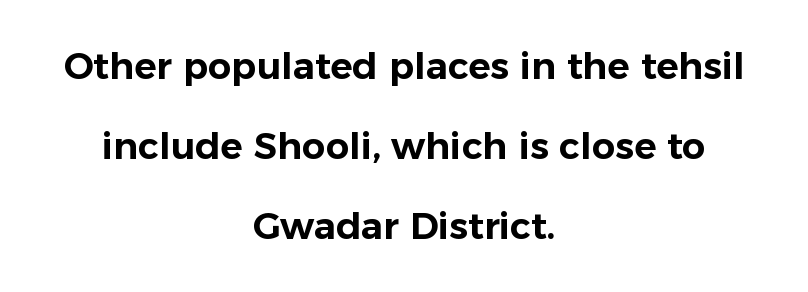
The rendering uses natural spacing where letterforms have individual widths. Summary of vertical rhythm: relaxed, with wide interline spacing. Each row of text sits above clean, open space. Style check: upright.
